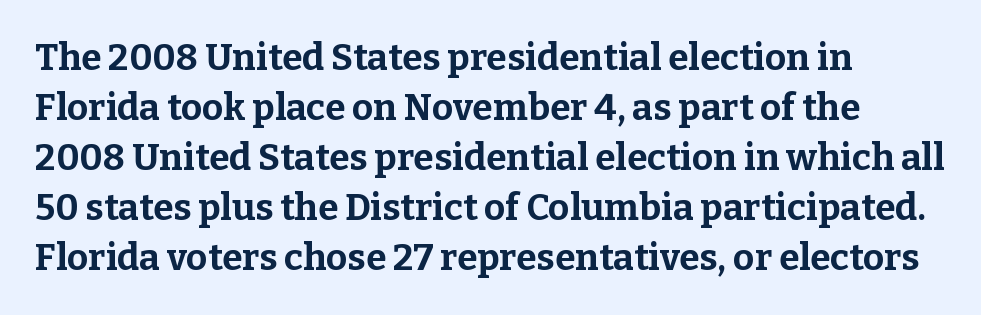
Q: Is the text bold? A: Yes.
Q: Is the text italic (slanted)? A: No, it is upright.
Q: Is the typeface a serif or a sans-serif typeface? A: Serif.
Q: Is the text underlined? A: No.
Q: How is the paragraph aligned? A: Left-aligned.
Q: Is the spacing between letters normal or unusually wide? A: Normal.
Q: Is the spacing between lines tight, normal or loose? A: Normal.
Q: Width (condensed, normal, or wide)? A: Normal.
Q: Stroke contrast? A: Low.
Q: x-height? A: Medium.
Q: Monospaced? A: No.
